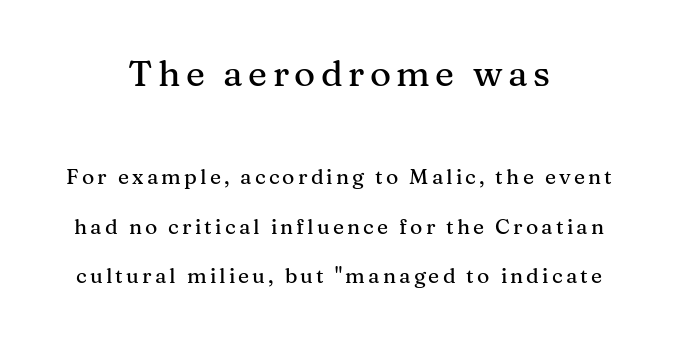
{"serif": "yes", "italic": "no", "width": "normal", "stroke_contrast": "medium", "x_height": "medium", "monospaced": "no", "underline": "no", "align": "center", "line_spacing": "loose", "line_spacing_ratio": 2.35, "larger_block": "first", "size_ratio": 1.71, "glyph_px": 36}
